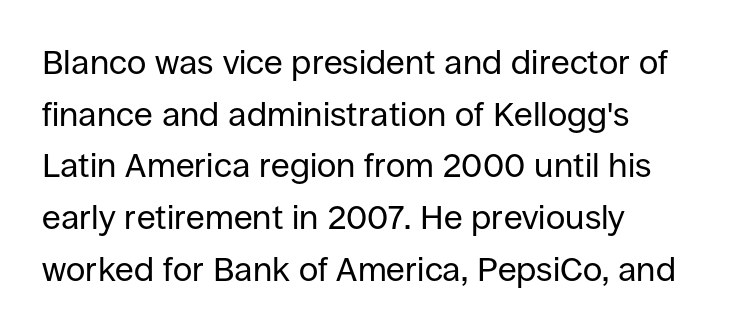
{"serif": "no", "italic": "no", "bold": "no", "weight": "regular", "width": "normal", "stroke_contrast": "low", "x_height": "large", "monospaced": "no", "underline": "no", "align": "left", "line_spacing": "normal", "line_spacing_ratio": 1.52, "letter_spacing": "normal", "letter_spacing_em": 0.0, "glyph_px": 34}
